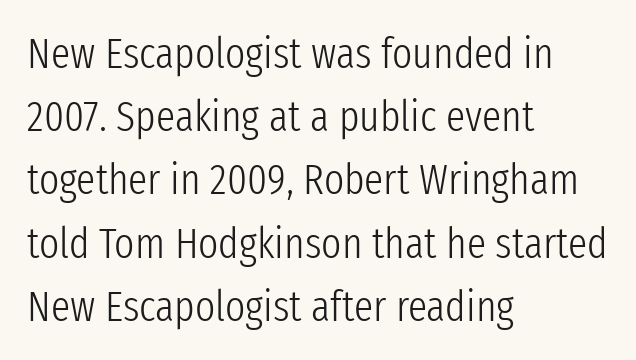
Q: Is the text bold? A: No.
Q: Is the text italic (slanted)? A: No, it is upright.
Q: Is the typeface a serif or a sans-serif typeface? A: Sans-serif.
Q: Is the text underlined? A: No.
Q: How is the paragraph aligned? A: Left-aligned.
Q: Is the spacing between letters normal or unusually wide? A: Normal.
Q: Is the spacing between lines tight, normal or loose? A: Normal.
Q: Width (condensed, normal, or wide)? A: Condensed.
Q: Stroke contrast? A: Low.
Q: x-height? A: Medium.
Q: Monospaced? A: No.
